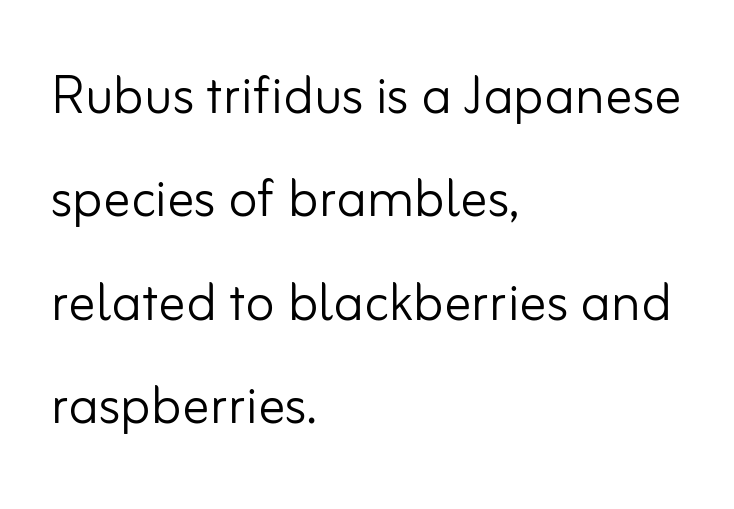
{"serif": "no", "italic": "no", "bold": "no", "weight": "light", "width": "normal", "stroke_contrast": "low", "x_height": "small", "monospaced": "no", "underline": "no", "align": "left", "line_spacing": "normal", "line_spacing_ratio": 1.52, "letter_spacing": "normal", "letter_spacing_em": 0.0, "glyph_px": 68}
